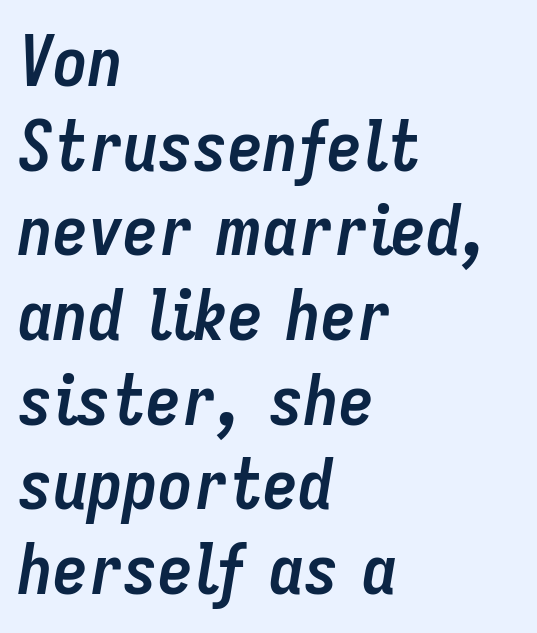
The image shows 70 px semibold, condensed type, italic (leaning right); set left-aligned, line spacing 1.21x, normal letter spacing, not underlined; low stroke contrast and a medium x-height.
